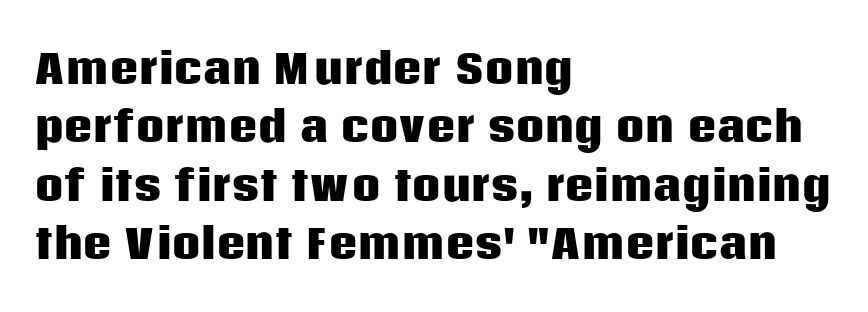
{"serif": "no", "italic": "no", "bold": "yes", "weight": "heavy", "width": "normal", "stroke_contrast": "low", "x_height": "large", "monospaced": "no", "underline": "no", "align": "left", "line_spacing": "normal", "line_spacing_ratio": 1.46, "letter_spacing": "normal", "letter_spacing_em": 0.0, "glyph_px": 40}
